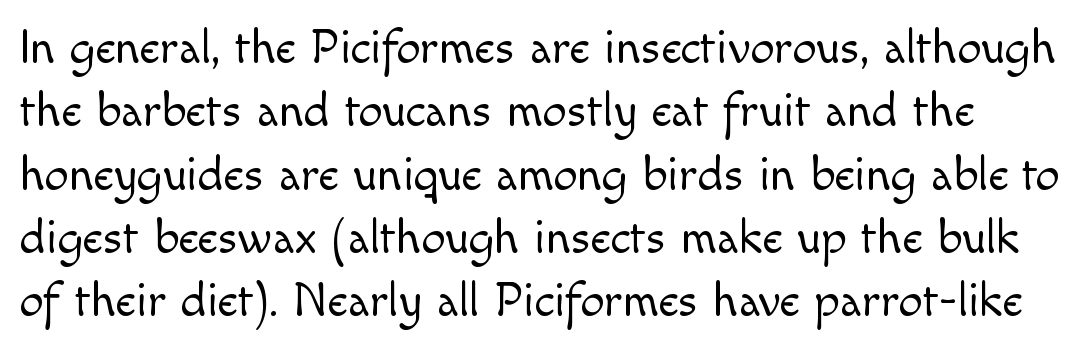
The image shows 48 px light sans-serif type, upright; set normal line spacing (1.32x), normal letter spacing, not underlined; a small x-height.
